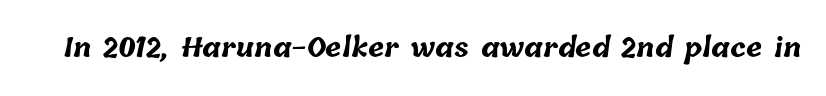
Q: Is the text bold? A: Yes.
Q: Is the text underlined? A: No.
Q: Is the spacing between letters normal or unusually wide? A: Normal.
